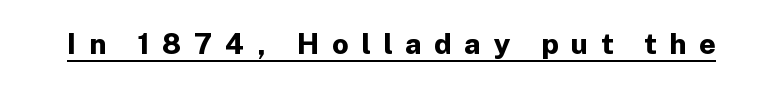
Q: Is the text bold? A: Yes.
Q: Is the text italic (slanted)? A: No, it is upright.
Q: Is the typeface a serif or a sans-serif typeface? A: Sans-serif.
Q: Is the text underlined? A: Yes.
Q: Is the spacing between letters normal or unusually wide? A: Unusually wide.
Q: Width (condensed, normal, or wide)? A: Normal.
Q: Stroke contrast? A: Low.
Q: x-height? A: Medium.
Q: Monospaced? A: No.
